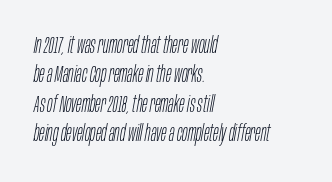
Underline: absent. Stroke mass is kept to a normal reading level or below. The lettering tilts uniformly, giving the passage an italic look. How are the letters spaced? Ordinarily, with no added tracking.
